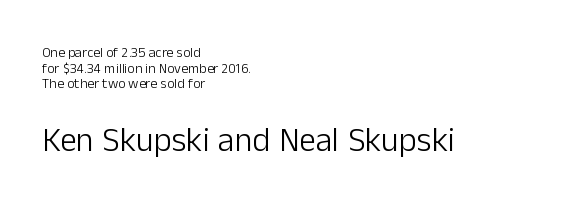
Q: Is the text bold? A: No.
Q: Is the text italic (slanted)? A: No, it is upright.
Q: Is the typeface a serif or a sans-serif typeface? A: Sans-serif.
Q: Is the text underlined? A: No.
Q: How is the paragraph aligned? A: Left-aligned.
Q: Is the spacing between letters normal or unusually wide? A: Normal.
Q: Is the spacing between lines tight, normal or loose? A: Tight.
Q: Which block of text is set in a larger size, the first (top) or the second (bottom)? A: The second (bottom) one.
Q: Width (condensed, normal, or wide)? A: Normal.
Q: Stroke contrast? A: Low.
Q: x-height? A: Medium.
Q: Monospaced? A: No.
